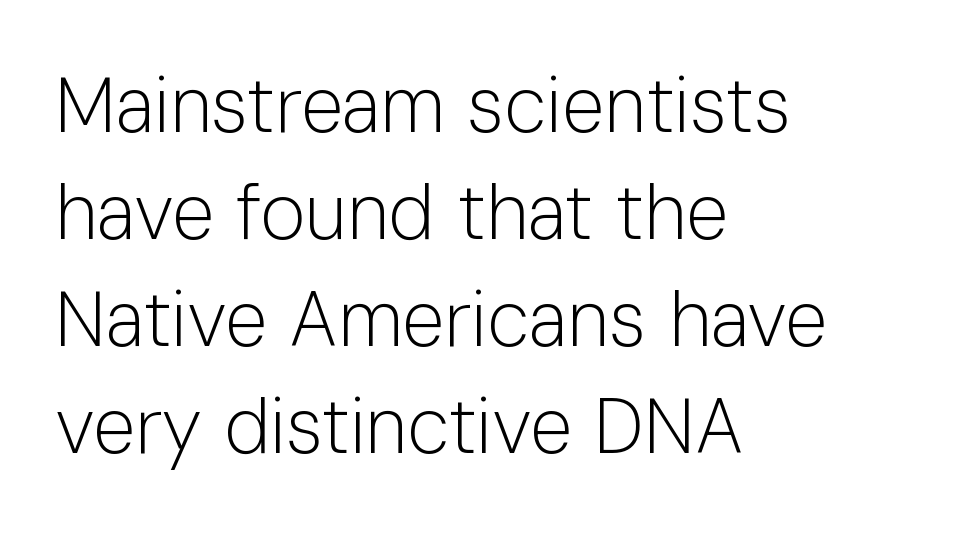
{"serif": "no", "italic": "no", "bold": "no", "weight": "light", "width": "normal", "stroke_contrast": "low", "x_height": "medium", "monospaced": "no", "underline": "no", "align": "left", "line_spacing": "normal", "line_spacing_ratio": 1.39, "letter_spacing": "normal", "letter_spacing_em": 0.0, "glyph_px": 77}
